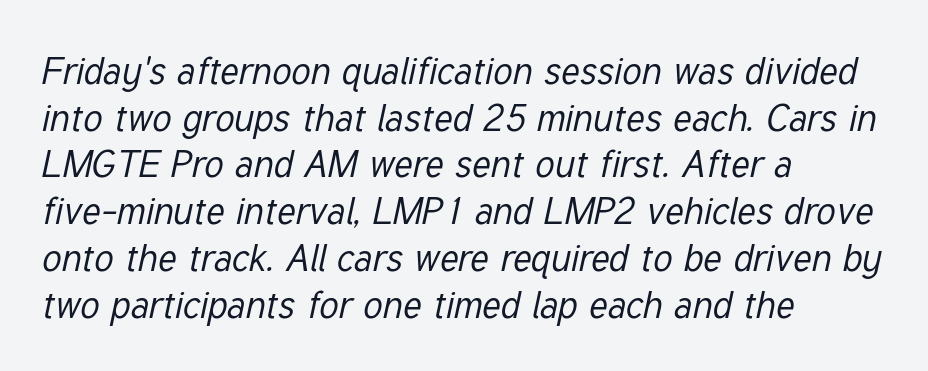
The face used here has a pronounced slope to its letters. Layout note: lines flush left. The rendering uses natural spacing where letterforms have individual widths. This is not heavy type; no bold has been used.
